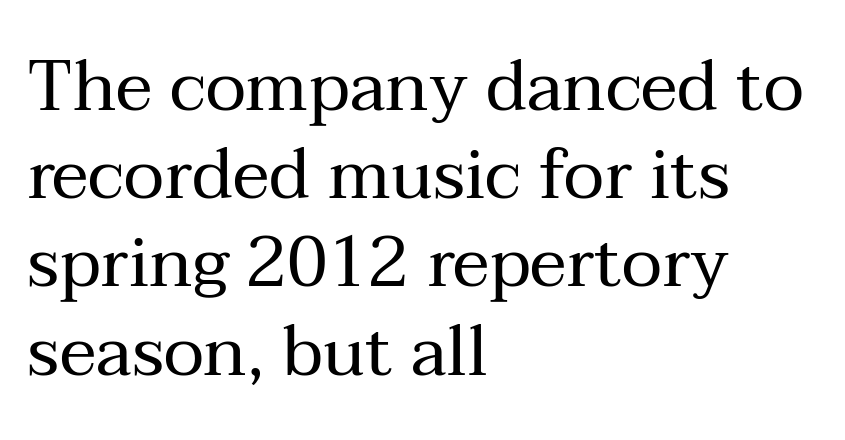
{"serif": "yes", "italic": "no", "bold": "no", "weight": "regular", "width": "normal", "stroke_contrast": "medium", "x_height": "medium", "monospaced": "no", "underline": "no", "align": "left", "line_spacing": "normal", "line_spacing_ratio": 1.26, "letter_spacing": "normal", "letter_spacing_em": 0.0, "glyph_px": 70}
